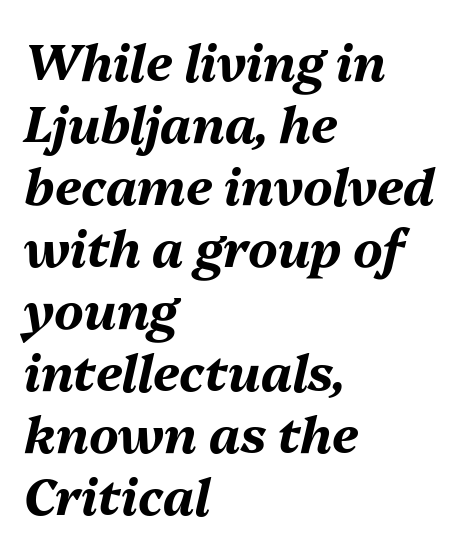
The image shows 50 px bold type, italic (leaning right); set left-aligned, line spacing 1.24x, normal letter spacing, not underlined; medium stroke contrast and a medium x-height.
